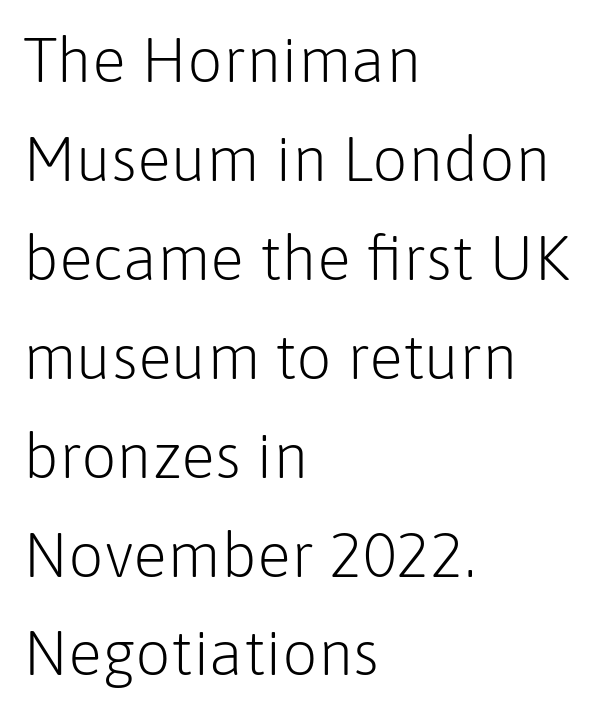
Q: Is the text bold? A: No.
Q: Is the text italic (slanted)? A: No, it is upright.
Q: Is the typeface a serif or a sans-serif typeface? A: Sans-serif.
Q: Is the text underlined? A: No.
Q: How is the paragraph aligned? A: Left-aligned.
Q: Is the spacing between letters normal or unusually wide? A: Normal.
Q: Is the spacing between lines tight, normal or loose? A: Normal.
Q: Width (condensed, normal, or wide)? A: Normal.
Q: Stroke contrast? A: Low.
Q: x-height? A: Medium.
Q: Monospaced? A: No.
